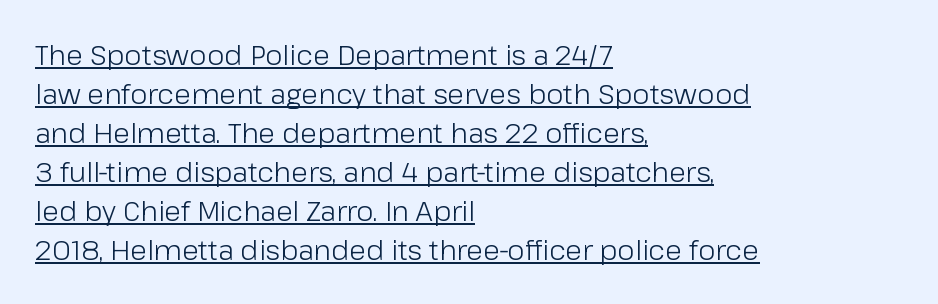
Is this a fixed-width face? No — the glyphs have proportional, varying widths. The face used here appears with an underline applied. Note: no serifs on the glyphs. One glance says typical: line gaps are just what's usual. Glyph-to-glyph distance matches everyday printed text.
